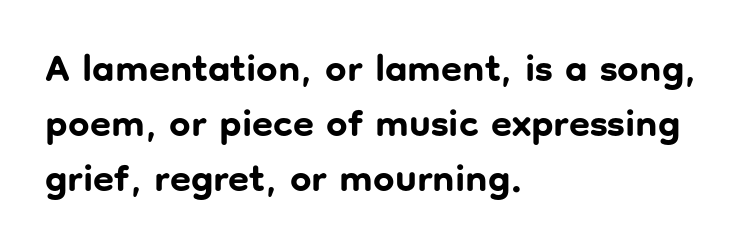
Q: Is the text bold? A: Yes.
Q: Is the text italic (slanted)? A: No, it is upright.
Q: Is the typeface a serif or a sans-serif typeface? A: Sans-serif.
Q: Is the text underlined? A: No.
Q: How is the paragraph aligned? A: Left-aligned.
Q: Is the spacing between letters normal or unusually wide? A: Normal.
Q: Is the spacing between lines tight, normal or loose? A: Normal.
Q: Width (condensed, normal, or wide)? A: Normal.
Q: Stroke contrast? A: Low.
Q: x-height? A: Medium.
Q: Monospaced? A: No.
